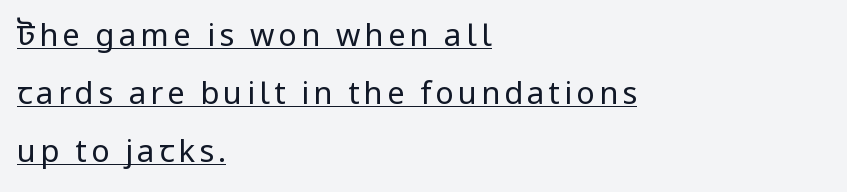
The image shows 31 px regular-weight sans-serif type, upright; set left-aligned, line spacing 1.87x, underlined; low stroke contrast and a medium x-height.
